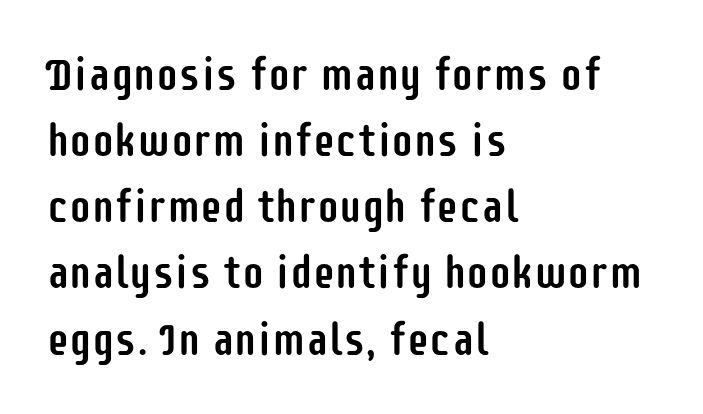
The setting favours the left margin, as ordinary paragraphs usually do. Varying glyph widths throughout — classic text-font behaviour. Evenly set lines give the paragraph a standard silhouette. Examine the stroke ends and you'll find no serifs. Decoration check: the copy has no underline.
